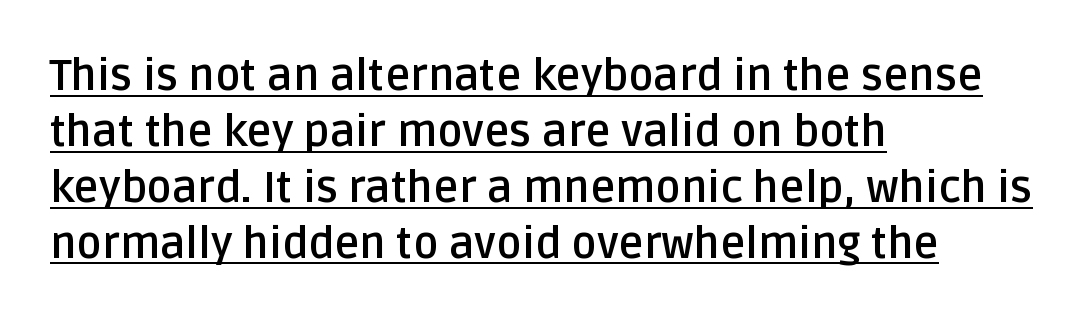
It's the straight-up-and-down kind of type. What kind of face is this? One without serifs — a sans. Students, this is bold: see how much ink each stroke carries. The text block is weighted toward the left margin, trailing off unevenly rightward. The tracking reads as untouched default to a designer's eye.
